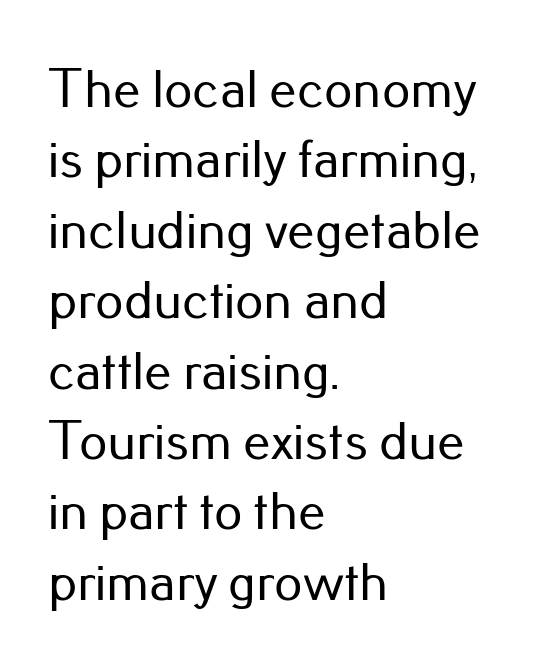
Examine the stroke ends and you'll find no serifs. Proportional: the letters do not fall into vertical columns. Students, note that the glyphs here touch the page at normal intervals. The string is rendered with underlining switched off.
